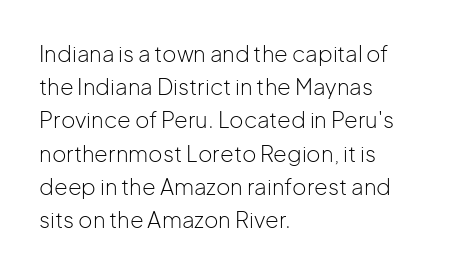
Q: Is the text bold? A: No.
Q: Is the text italic (slanted)? A: No, it is upright.
Q: Is the text underlined? A: No.
Q: How is the paragraph aligned? A: Left-aligned.
Q: Is the spacing between letters normal or unusually wide? A: Normal.
Q: Is the spacing between lines tight, normal or loose? A: Normal.
